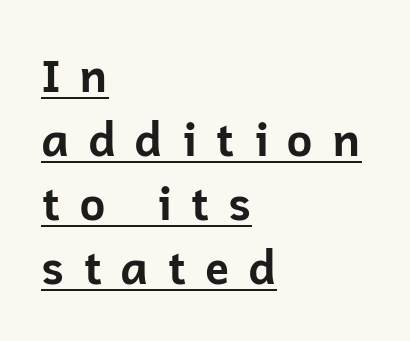
The image shows 45 px bold sans-serif type, upright; set left-aligned, normal line spacing (1.42x), unusually wide letter spacing (+0.4 em), underlined; low stroke contrast and a medium x-height.
